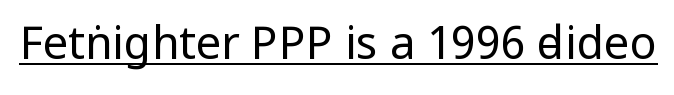
Q: Is the text bold? A: No.
Q: Is the text italic (slanted)? A: No, it is upright.
Q: Is the typeface a serif or a sans-serif typeface? A: Sans-serif.
Q: Is the text underlined? A: Yes.
Q: Is the spacing between letters normal or unusually wide? A: Normal.
Q: Width (condensed, normal, or wide)? A: Condensed.
Q: Stroke contrast? A: Low.
Q: x-height? A: Large.
Q: Monospaced? A: No.
